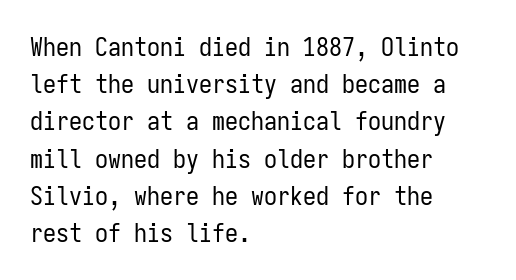
The image shows 26 px text type, upright; set left-aligned, normal line spacing (1.43x), normal letter spacing, not underlined.
